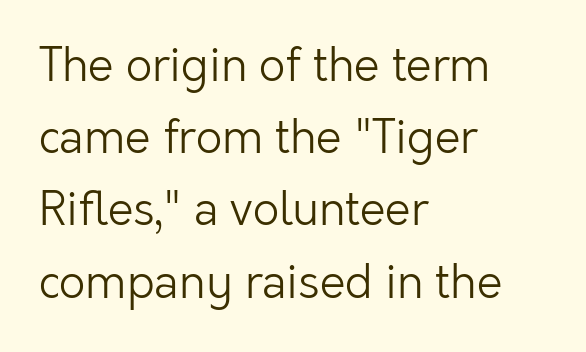
The image shows 46 px light sans-serif type, upright; set left-aligned, normal line spacing (1.57x), normal letter spacing, not underlined; low stroke contrast and a medium x-height.
